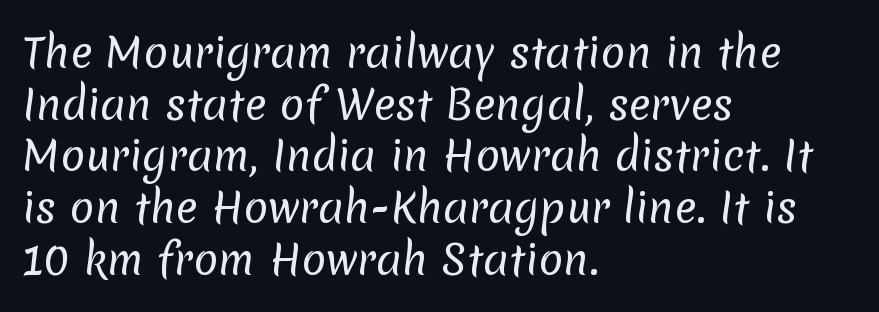
Q: Is the text bold? A: No.
Q: Is the typeface a serif or a sans-serif typeface? A: Sans-serif.
Q: Is the text underlined? A: No.
Q: How is the paragraph aligned? A: Left-aligned.
Q: Is the spacing between letters normal or unusually wide? A: Normal.
Q: Is the spacing between lines tight, normal or loose? A: Normal.
Q: Width (condensed, normal, or wide)? A: Normal.
Q: Stroke contrast? A: Low.
Q: x-height? A: Medium.
Q: Monospaced? A: No.
